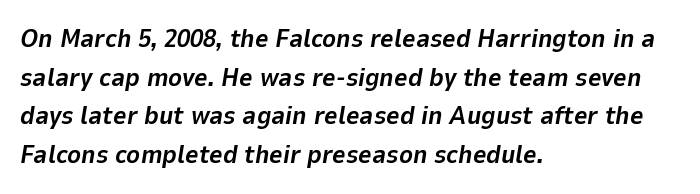
{"italic": "yes", "lean": "right", "slant_degrees": 9, "bold": "yes", "underline": "no", "align": "left", "line_spacing": "normal", "line_spacing_ratio": 1.49, "letter_spacing": "normal", "letter_spacing_em": 0.0, "glyph_px": 26}
